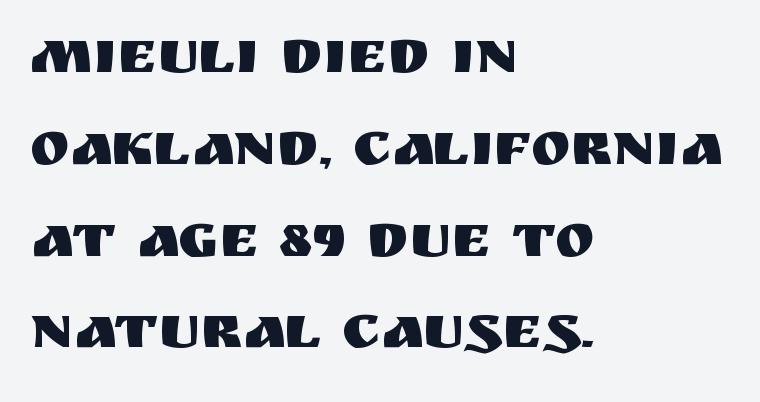
{"serif": "no", "italic": "no", "width": "normal", "stroke_contrast": "medium", "x_height": "large", "monospaced": "no", "underline": "no", "align": "left", "line_spacing": "normal", "line_spacing_ratio": 1.53, "letter_spacing": "normal", "letter_spacing_em": 0.0, "glyph_px": 60}
